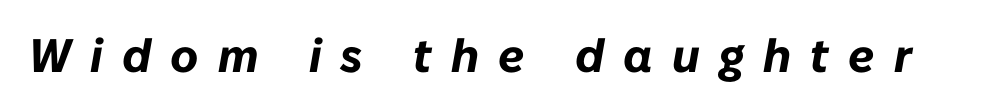
{"italic": "yes", "lean": "right", "slant_degrees": 10, "bold": "yes", "weight": "bold", "width": "normal", "stroke_contrast": "low", "x_height": "medium", "monospaced": "no", "underline": "no", "letter_spacing": "wide", "letter_spacing_em": 0.41, "glyph_px": 47}
